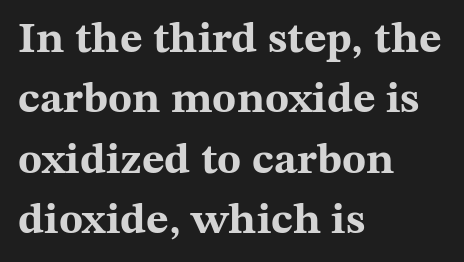
Where is the straight margin? On the left. Lines of text with bare space underneath. Notice how descenders clear the ascenders below comfortably — that's standard leading. Honestly, the letter spacing is just normal — you wouldn't notice it.
